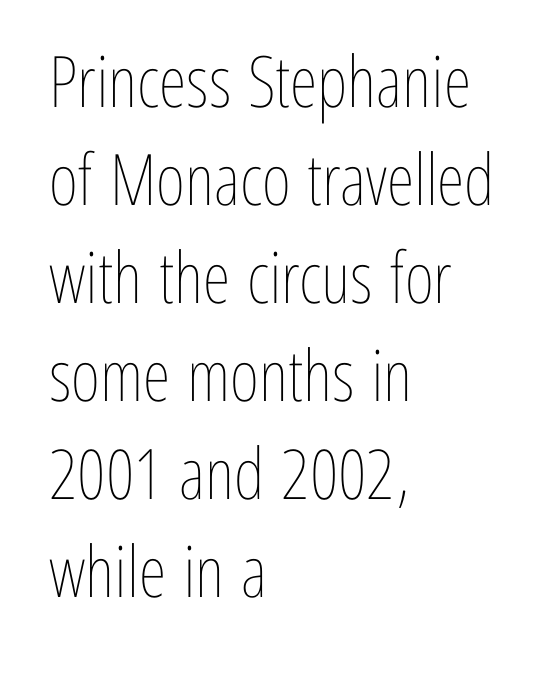
{"italic": "no", "bold": "no", "weight": "thin", "width": "condensed", "stroke_contrast": "low", "x_height": "medium", "monospaced": "no", "underline": "no", "align": "left", "line_spacing": "normal", "line_spacing_ratio": 1.38, "letter_spacing": "normal", "letter_spacing_em": 0.0, "glyph_px": 71}
